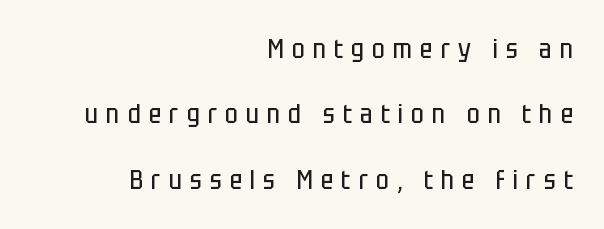
The passage shown stacks its lines with a broad gap. The words here are not underlined. These glyphs show unthickened strokes, regular width or finer. These lines stack with their right ends in a neat column. Designer's note — italics off, roman on.
